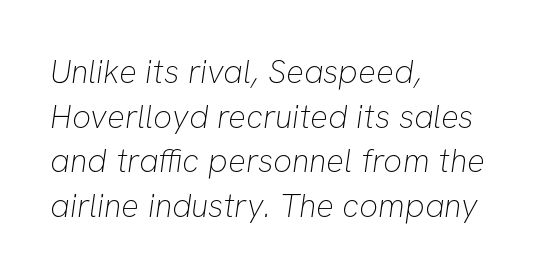
{"serif": "no", "bold": "no", "weight": "thin", "width": "normal", "stroke_contrast": "low", "x_height": "medium", "monospaced": "no", "underline": "no", "align": "left", "line_spacing": "normal", "line_spacing_ratio": 1.35, "letter_spacing": "normal", "letter_spacing_em": 0.0, "glyph_px": 33}
